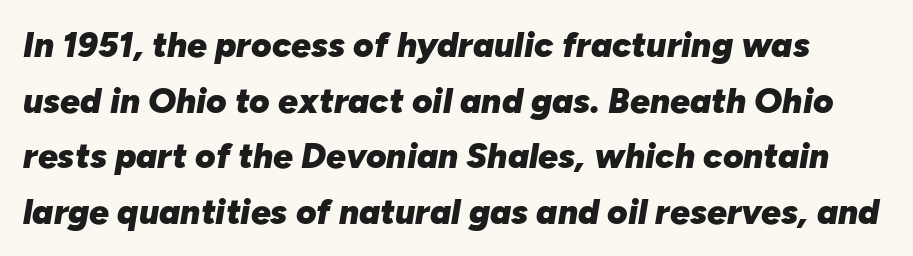
The image shows 35 px heavy type, italic (leaning right); set normal line spacing (1.59x), normal letter spacing, not underlined; low stroke contrast and a medium x-height.
